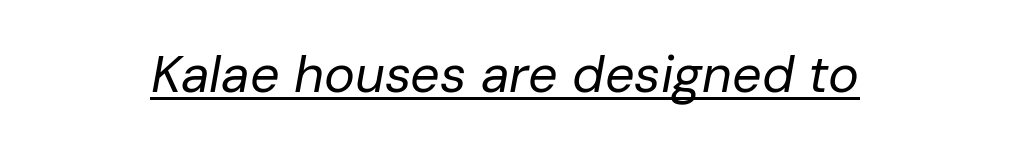
Q: Is the text bold? A: No.
Q: Is the text italic (slanted)? A: Yes, it leans right by about 10 degrees.
Q: Is the text underlined? A: Yes.
Q: Is the spacing between letters normal or unusually wide? A: Normal.
Q: Width (condensed, normal, or wide)? A: Normal.
Q: Stroke contrast? A: Low.
Q: x-height? A: Medium.
Q: Monospaced? A: No.
